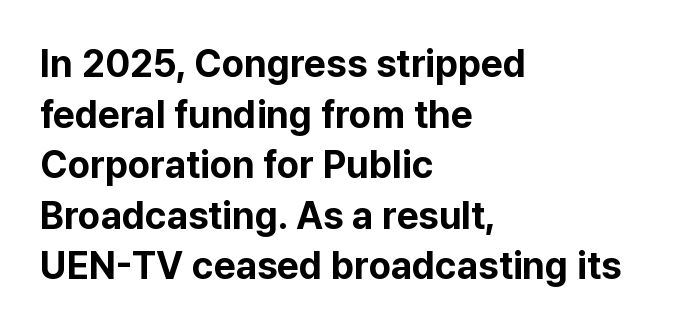
{"serif": "no", "italic": "no", "bold": "yes", "weight": "bold", "width": "normal", "stroke_contrast": "low", "x_height": "medium", "monospaced": "no", "underline": "no", "align": "left", "line_spacing": "normal", "line_spacing_ratio": 1.33, "letter_spacing": "normal", "letter_spacing_em": 0.0, "glyph_px": 38}
